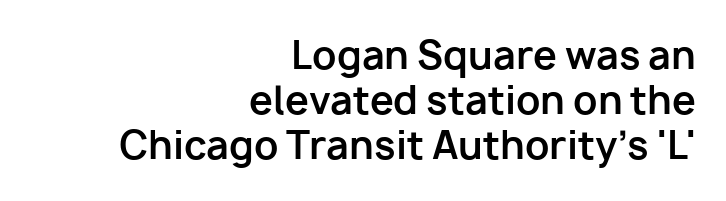
Q: Is the text bold? A: Yes.
Q: Is the text italic (slanted)? A: No, it is upright.
Q: Is the typeface a serif or a sans-serif typeface? A: Sans-serif.
Q: Is the text underlined? A: No.
Q: How is the paragraph aligned? A: Right-aligned.
Q: Is the spacing between letters normal or unusually wide? A: Normal.
Q: Width (condensed, normal, or wide)? A: Normal.
Q: Stroke contrast? A: Low.
Q: x-height? A: Medium.
Q: Monospaced? A: No.
